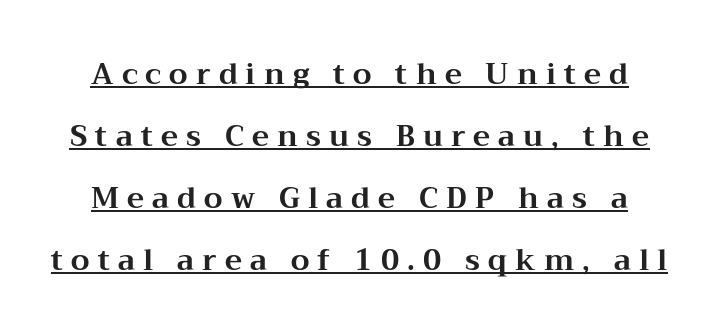
This sample uses a serif face. Summary of weight: heavy, a full bold. One glance says open: line gaps are wider than usual. Note the varied advance widths — an 'i' is clearly narrower than an 'm'.
